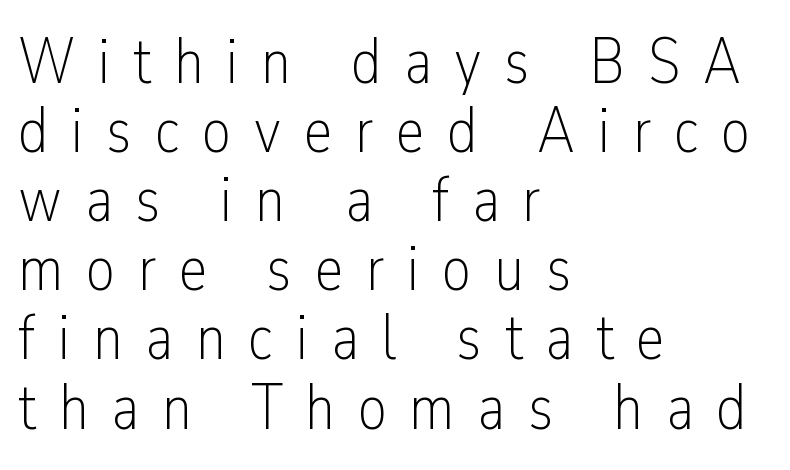
{"serif": "no", "italic": "no", "bold": "no", "weight": "light", "width": "condensed", "stroke_contrast": "low", "x_height": "medium", "monospaced": "no", "underline": "no", "align": "left", "line_spacing": "tight", "line_spacing_ratio": 1.08, "letter_spacing": "wide", "letter_spacing_em": 0.36, "glyph_px": 64}
